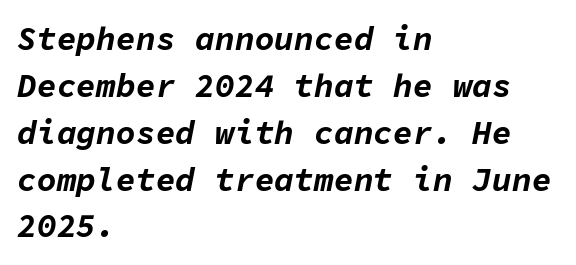
{"italic": "yes", "lean": "right", "slant_degrees": 11, "bold": "yes", "weight": "bold", "width": "normal", "stroke_contrast": "low", "x_height": "medium", "monospaced": "yes", "underline": "no", "align": "left", "line_spacing": "normal", "line_spacing_ratio": 1.42, "letter_spacing": "normal", "letter_spacing_em": 0.0, "glyph_px": 33}
